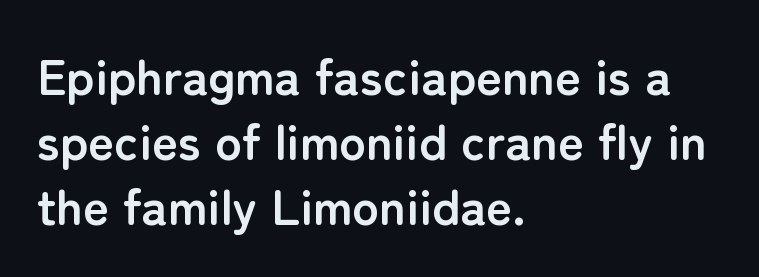
Q: Is the text bold? A: Yes.
Q: Is the text italic (slanted)? A: No, it is upright.
Q: Is the typeface a serif or a sans-serif typeface? A: Sans-serif.
Q: Is the text underlined? A: No.
Q: How is the paragraph aligned? A: Left-aligned.
Q: Is the spacing between letters normal or unusually wide? A: Normal.
Q: Is the spacing between lines tight, normal or loose? A: Normal.
Q: Width (condensed, normal, or wide)? A: Normal.
Q: Stroke contrast? A: Low.
Q: x-height? A: Medium.
Q: Monospaced? A: No.
